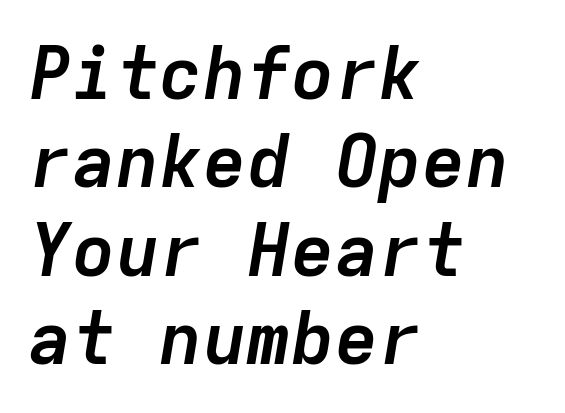
{"italic": "yes", "lean": "right", "slant_degrees": 9, "bold": "yes", "weight": "semibold", "width": "normal", "stroke_contrast": "low", "x_height": "medium", "monospaced": "yes", "underline": "no", "align": "left", "line_spacing_ratio": 1.21, "letter_spacing": "normal", "letter_spacing_em": 0.0, "glyph_px": 73}
